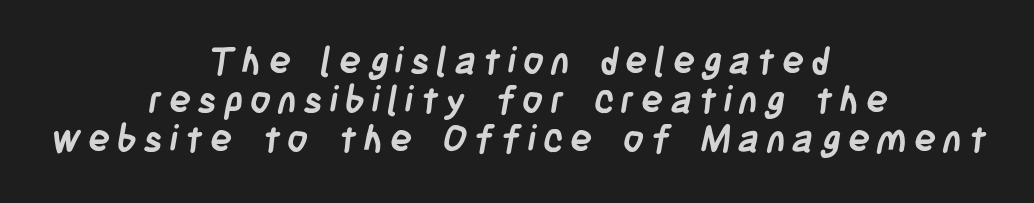
The image shows 37 px semibold, condensed sans-serif type; set centered, tight line spacing (1.06x), not underlined; low stroke contrast and a large x-height.
